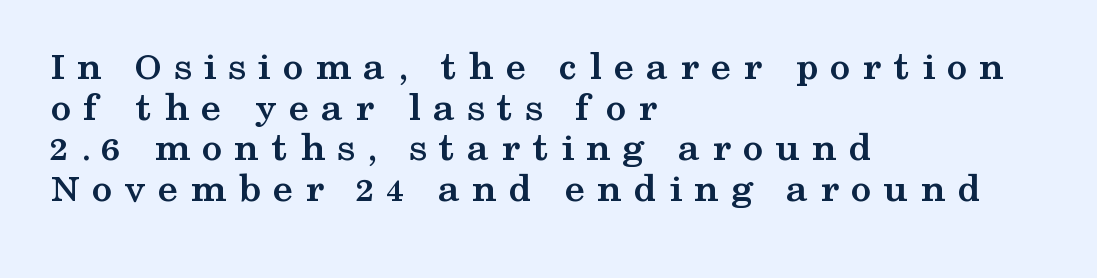
Q: Is the text bold? A: Yes.
Q: Is the text italic (slanted)? A: No, it is upright.
Q: Is the typeface a serif or a sans-serif typeface? A: Serif.
Q: Is the text underlined? A: No.
Q: How is the paragraph aligned? A: Left-aligned.
Q: Is the spacing between letters normal or unusually wide? A: Unusually wide.
Q: Is the spacing between lines tight, normal or loose? A: Tight.
Q: Width (condensed, normal, or wide)? A: Wide.
Q: Stroke contrast? A: Medium.
Q: x-height? A: Medium.
Q: Monospaced? A: No.
